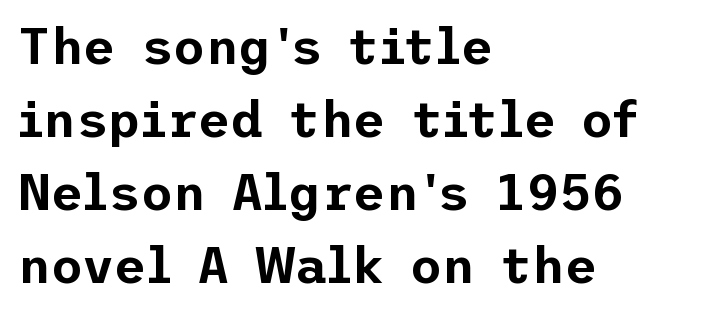
The vertical gap from one line to the next is medium. The tracking reads as untouched default to a designer's eye. Any mark beneath the type? The region is blank. Nothing sits at the stroke ends, so this counts as sans-serif.
